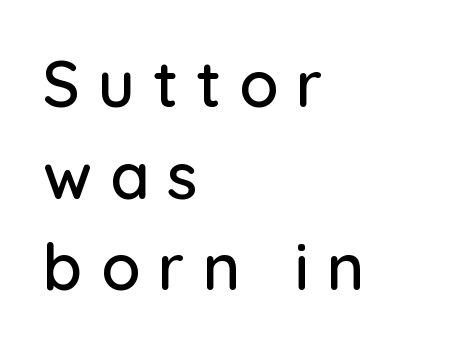
{"serif": "no", "italic": "no", "width": "normal", "stroke_contrast": "low", "x_height": "medium", "monospaced": "no", "underline": "no", "align": "left", "line_spacing": "normal", "line_spacing_ratio": 1.43, "letter_spacing": "wide", "letter_spacing_em": 0.28, "glyph_px": 64}
